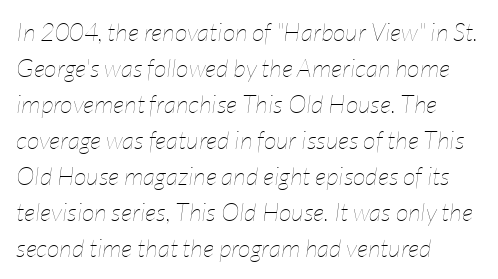
A classic flush-left, rag-right setting is used for this passage. These lines keep a tight, regular rhythm from letter to letter. The passage shown is not underscored anywhere. The passage shown is not bold in any degree.
